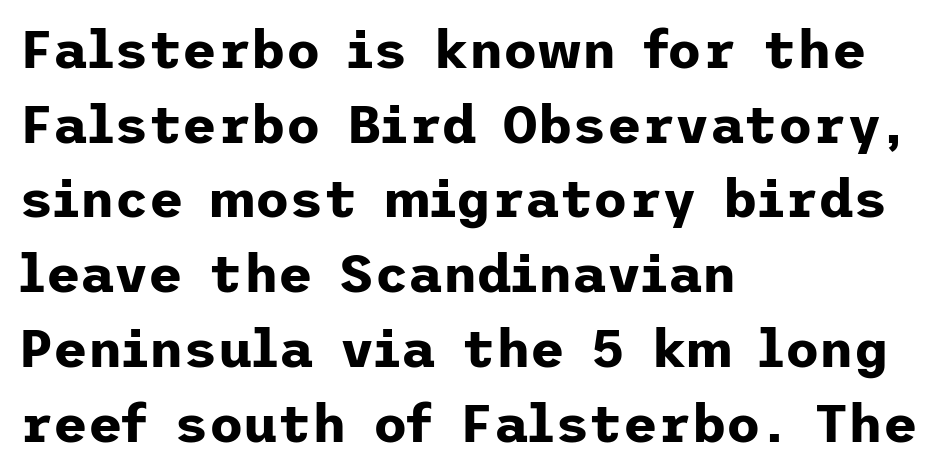
Q: Is the text bold? A: Yes.
Q: Is the text italic (slanted)? A: No, it is upright.
Q: Is the typeface a serif or a sans-serif typeface? A: Sans-serif.
Q: Is the text underlined? A: No.
Q: How is the paragraph aligned? A: Left-aligned.
Q: Is the spacing between letters normal or unusually wide? A: Normal.
Q: Is the spacing between lines tight, normal or loose? A: Normal.
Q: Width (condensed, normal, or wide)? A: Normal.
Q: Stroke contrast? A: Low.
Q: x-height? A: Medium.
